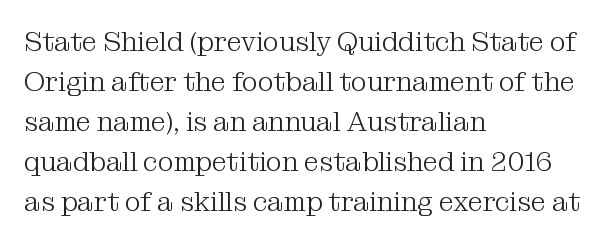
Italic: no, the glyphs are upright roman. Observe the ordinary spacing: letters are neighbours, not strangers. Line spacing here is normal. The zone under the glyphs is completely vacant. These lines stack with their left ends in a neat column.
